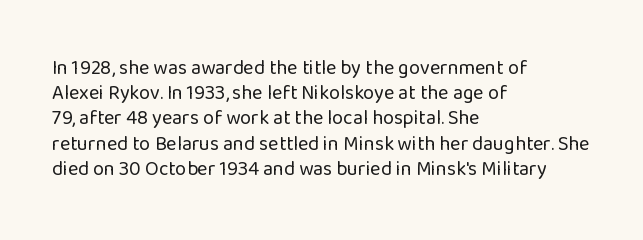
{"italic": "no", "bold": "no", "underline": "no", "align": "left", "line_spacing": "normal", "line_spacing_ratio": 1.26, "letter_spacing": "normal", "letter_spacing_em": 0.0, "glyph_px": 20}
